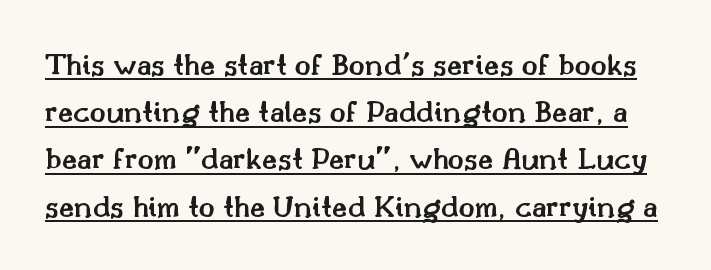
{"serif": "yes", "italic": "no", "bold": "semi", "weight": "semibold", "width": "normal", "stroke_contrast": "medium", "x_height": "small", "monospaced": "no", "underline": "yes", "line_spacing": "normal", "line_spacing_ratio": 1.43, "letter_spacing": "normal", "letter_spacing_em": 0.0, "glyph_px": 33}
